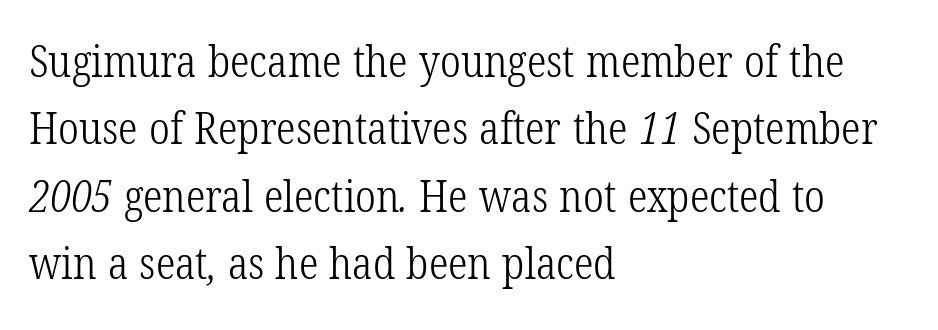
{"serif": "yes", "bold": "no", "weight": "light", "width": "condensed", "stroke_contrast": "low", "x_height": "medium", "monospaced": "no", "underline": "no", "align": "left", "line_spacing": "normal", "line_spacing_ratio": 1.53, "letter_spacing": "normal", "letter_spacing_em": 0.0, "glyph_px": 44}
